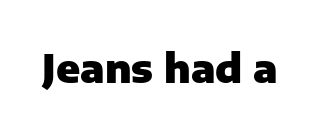
You could not count columns in this text — the font is proportionally spaced. A dark, heavy texture on the line: the type is bold. The space directly below the letters is spotless. Inter-character spacing is left at the font's built-in metrics. These lines are composed in type without serifs.
